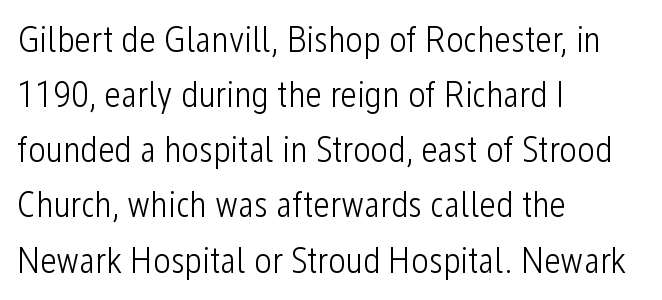
A typesetter would call this leading conventional body-copy spacing. Looks like regular typesetting: each glyph gets only the width it needs. On a weight scale, this lands at 450 or below. Every row of glyphs begins at an identical x-position on the left. Between one letter and the next there's only the usual sliver of space. A roman cut, with each character standing at attention.
